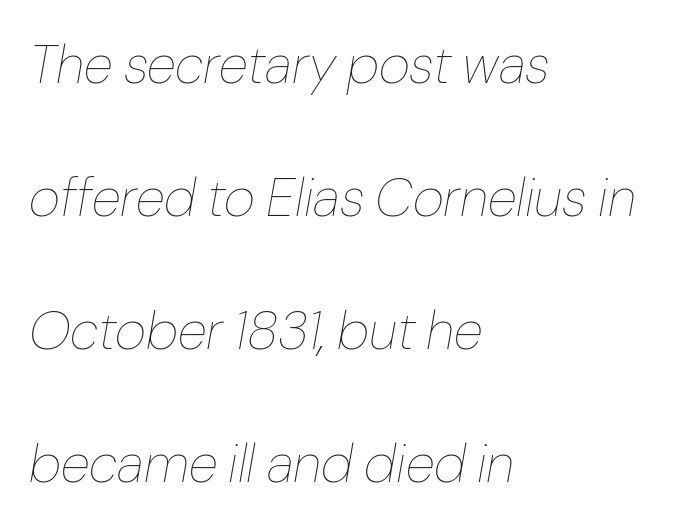
The image shows 54 px thin type, italic (leaning right); set left-aligned, loose line spacing (2.46x), normal letter spacing, not underlined; low stroke contrast and a medium x-height.
